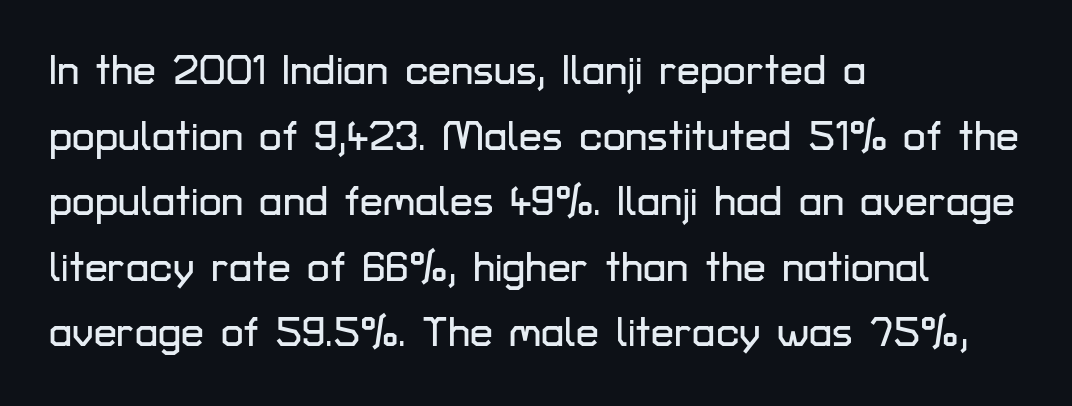
Q: Is the text italic (slanted)? A: No, it is upright.
Q: Is the typeface a serif or a sans-serif typeface? A: Sans-serif.
Q: Is the text underlined? A: No.
Q: How is the paragraph aligned? A: Left-aligned.
Q: Is the spacing between letters normal or unusually wide? A: Normal.
Q: Is the spacing between lines tight, normal or loose? A: Normal.
Q: Width (condensed, normal, or wide)? A: Normal.
Q: Stroke contrast? A: Low.
Q: x-height? A: Medium.
Q: Monospaced? A: No.
